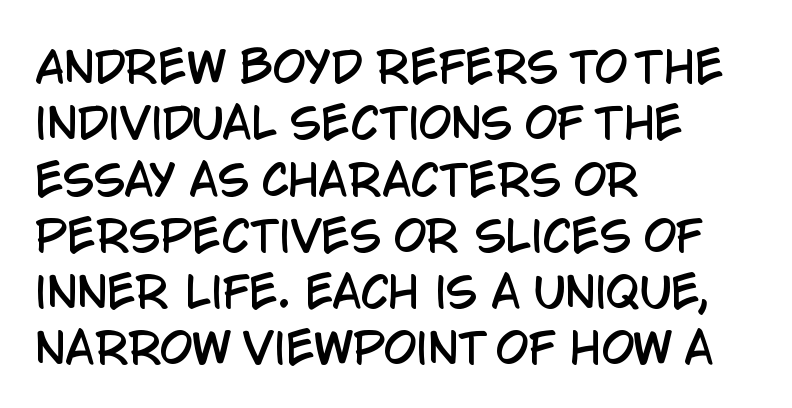
The image shows 42 px condensed sans-serif type, upright; set left-aligned, normal line spacing (1.34x), normal letter spacing, not underlined; low stroke contrast and a large x-height.
